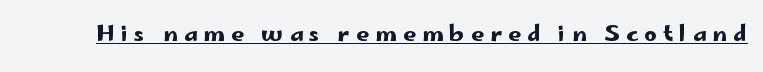
{"italic": "no", "underline": "yes", "letter_spacing": "wide", "letter_spacing_em": 0.29, "glyph_px": 22}
